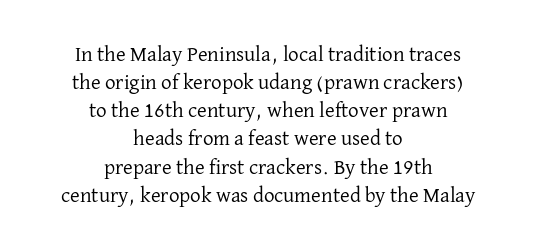
{"italic": "no", "bold": "no", "underline": "no", "align": "center", "line_spacing": "normal", "line_spacing_ratio": 1.34, "letter_spacing": "normal", "letter_spacing_em": 0.0, "glyph_px": 21}
